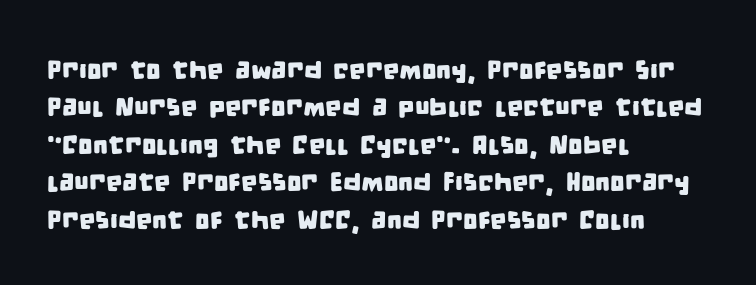
Q: Is the text underlined? A: No.
Q: How is the paragraph aligned? A: Left-aligned.
Q: Is the spacing between letters normal or unusually wide? A: Normal.
Q: Is the spacing between lines tight, normal or loose? A: Normal.
